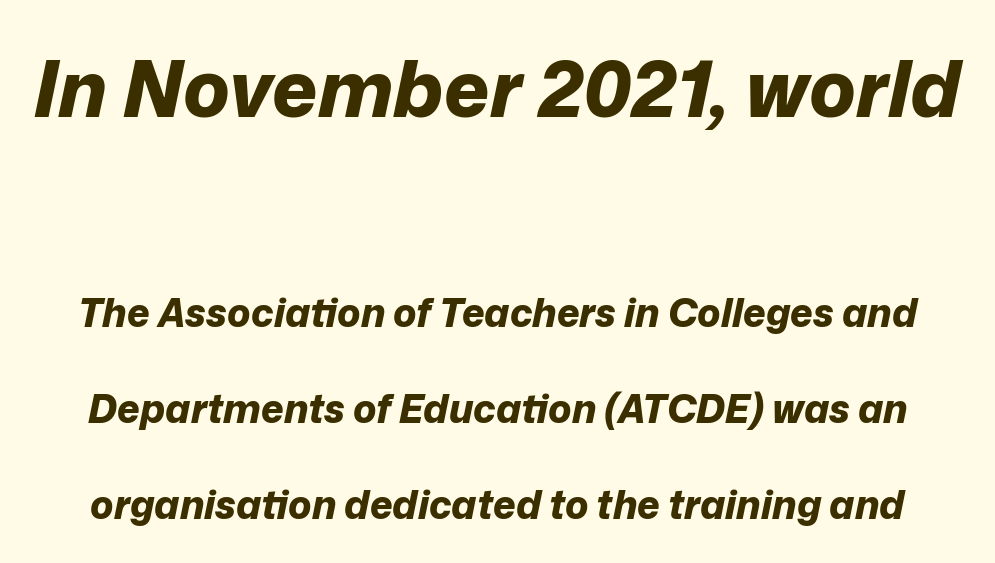
Q: Is the text bold? A: Yes.
Q: Is the text italic (slanted)? A: Yes, it leans right by about 12 degrees.
Q: Is the text underlined? A: No.
Q: Is the spacing between letters normal or unusually wide? A: Normal.
Q: Is the spacing between lines tight, normal or loose? A: Loose.
Q: Which block of text is set in a larger size, the first (top) or the second (bottom)? A: The first (top) one.
Q: Width (condensed, normal, or wide)? A: Normal.
Q: Stroke contrast? A: Low.
Q: x-height? A: Medium.
Q: Monospaced? A: No.
